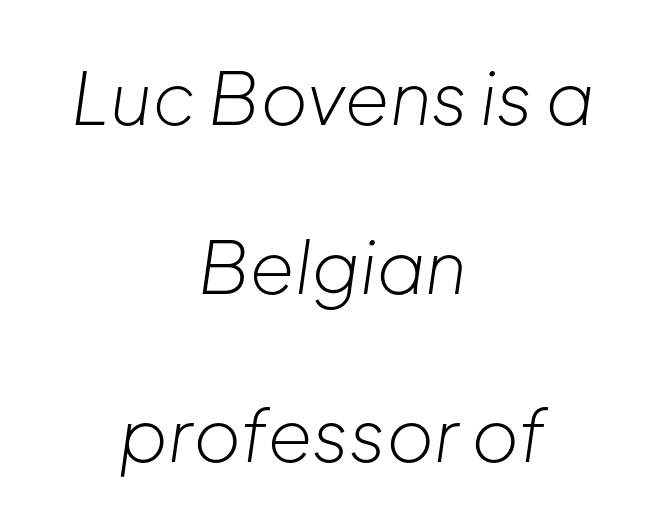
{"italic": "yes", "lean": "right", "slant_degrees": 8, "bold": "no", "weight": "light", "width": "normal", "stroke_contrast": "low", "x_height": "medium", "monospaced": "no", "underline": "no", "align": "center", "line_spacing": "loose", "line_spacing_ratio": 2.31, "letter_spacing": "normal", "letter_spacing_em": 0.0, "glyph_px": 73}
